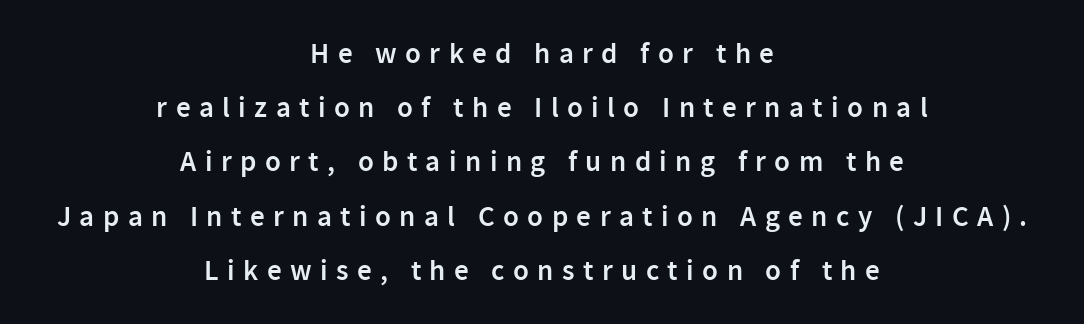
{"serif": "no", "italic": "no", "bold": "semi", "weight": "semibold", "width": "normal", "stroke_contrast": "low", "x_height": "medium", "monospaced": "no", "underline": "no", "align": "center", "line_spacing_ratio": 1.87, "letter_spacing": "wide", "letter_spacing_em": 0.29, "glyph_px": 29}
